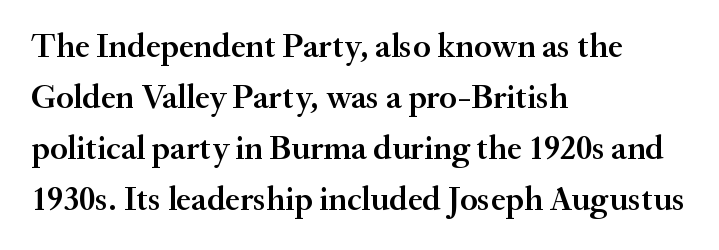
Q: Is the text bold? A: Semi-bold.
Q: Is the text italic (slanted)? A: No, it is upright.
Q: Is the typeface a serif or a sans-serif typeface? A: Serif.
Q: Is the text underlined? A: No.
Q: How is the paragraph aligned? A: Left-aligned.
Q: Is the spacing between letters normal or unusually wide? A: Normal.
Q: Is the spacing between lines tight, normal or loose? A: Normal.
Q: Width (condensed, normal, or wide)? A: Normal.
Q: Stroke contrast? A: Medium.
Q: x-height? A: Small.
Q: Monospaced? A: No.
